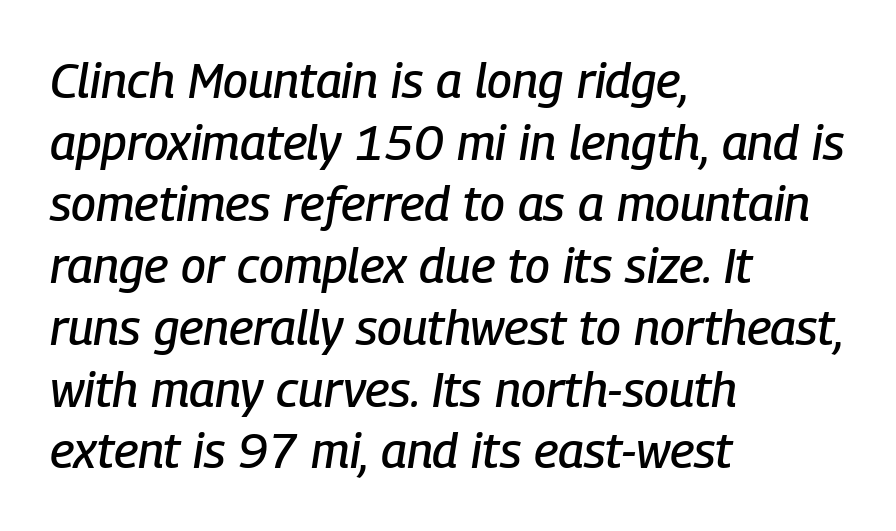
{"italic": "yes", "lean": "right", "slant_degrees": 9, "width": "condensed", "stroke_contrast": "low", "x_height": "medium", "monospaced": "no", "underline": "no", "align": "left", "line_spacing": "normal", "line_spacing_ratio": 1.26, "letter_spacing": "normal", "letter_spacing_em": 0.0, "glyph_px": 49}
